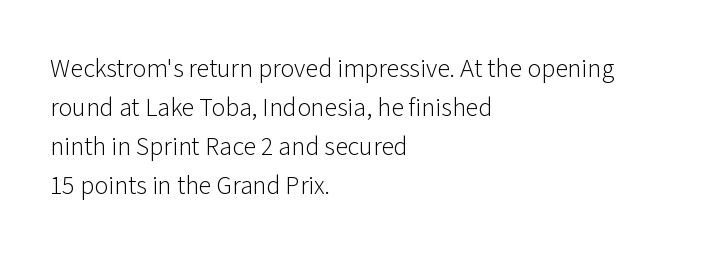
The image shows 26 px text type, upright; set left-aligned, normal line spacing (1.5x), normal letter spacing, not underlined.
